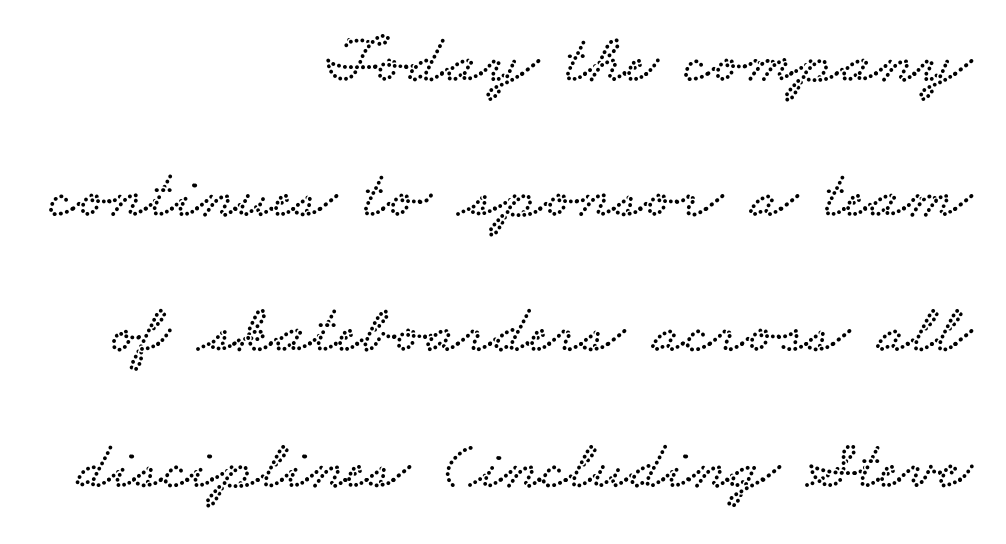
{"serif": "yes", "width": "wide", "stroke_contrast": "low", "x_height": "small", "monospaced": "no", "underline": "no", "align": "right", "line_spacing": "loose", "line_spacing_ratio": 1.96, "letter_spacing": "normal", "letter_spacing_em": 0.0, "glyph_px": 69}
